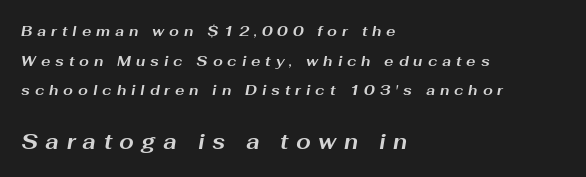
The image shows 21 px bold type, italic (leaning right); set left-aligned, loose line spacing (2.12x), unusually wide letter spacing (+0.35 em), not underlined; the second (bottom) block is 1.5x larger.
